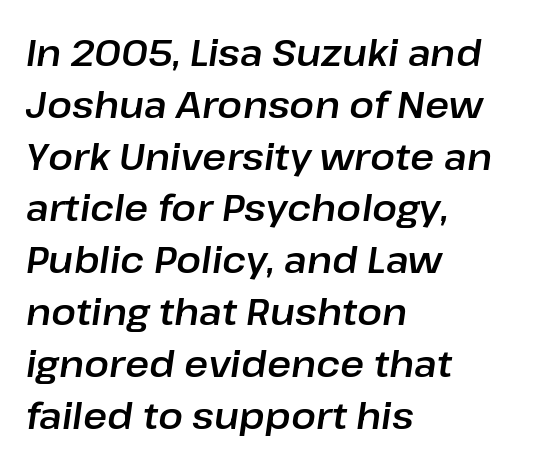
The image shows 37 px text type, italic (leaning right); set left-aligned, normal line spacing (1.4x), normal letter spacing, not underlined; low stroke contrast and a medium x-height.
